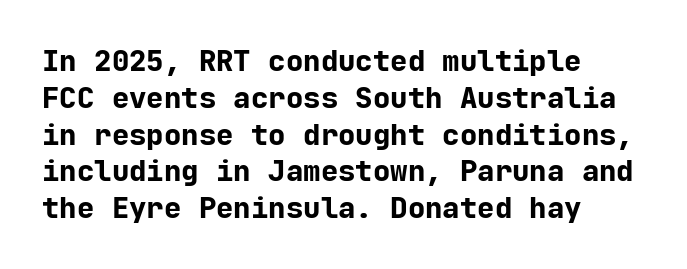
{"serif": "no", "italic": "no", "bold": "yes", "weight": "bold", "width": "normal", "stroke_contrast": "low", "x_height": "medium", "monospaced": "yes", "underline": "no", "align": "left", "line_spacing": "normal", "line_spacing_ratio": 1.27, "letter_spacing": "normal", "letter_spacing_em": 0.0, "glyph_px": 29}
